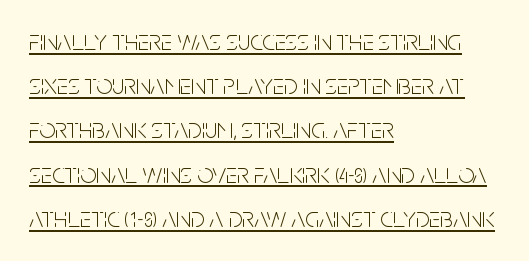
The image shows 28 px light, condensed sans-serif type, upright; set left-aligned, normal line spacing (1.58x), normal letter spacing, underlined; low stroke contrast and a large x-height.
